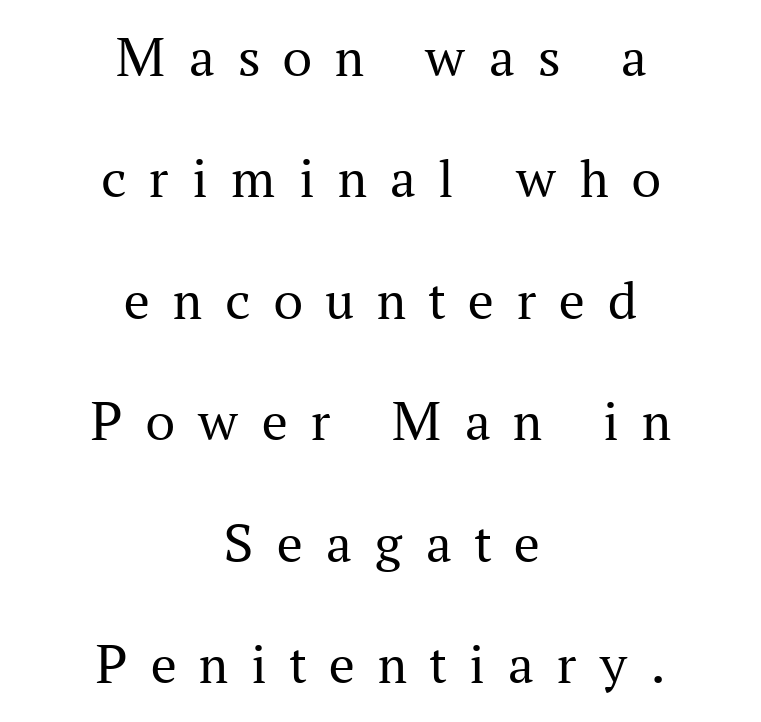
{"serif": "yes", "italic": "no", "bold": "no", "weight": "regular", "width": "normal", "stroke_contrast": "medium", "x_height": "medium", "monospaced": "no", "underline": "no", "align": "center", "line_spacing": "loose", "line_spacing_ratio": 2.13, "letter_spacing": "wide", "letter_spacing_em": 0.41, "glyph_px": 57}
